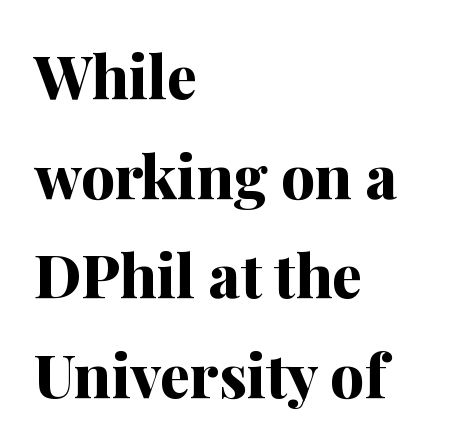
{"serif": "yes", "italic": "no", "bold": "yes", "weight": "bold", "width": "normal", "stroke_contrast": "medium", "x_height": "medium", "monospaced": "no", "underline": "no", "align": "left", "line_spacing": "normal", "line_spacing_ratio": 1.66, "letter_spacing": "normal", "letter_spacing_em": 0.0, "glyph_px": 60}
